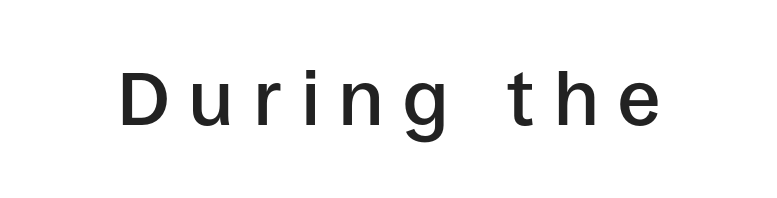
{"serif": "no", "italic": "no", "bold": "semi", "weight": "semibold", "width": "normal", "stroke_contrast": "low", "x_height": "large", "monospaced": "no", "underline": "no", "letter_spacing": "wide", "letter_spacing_em": 0.26, "glyph_px": 76}
